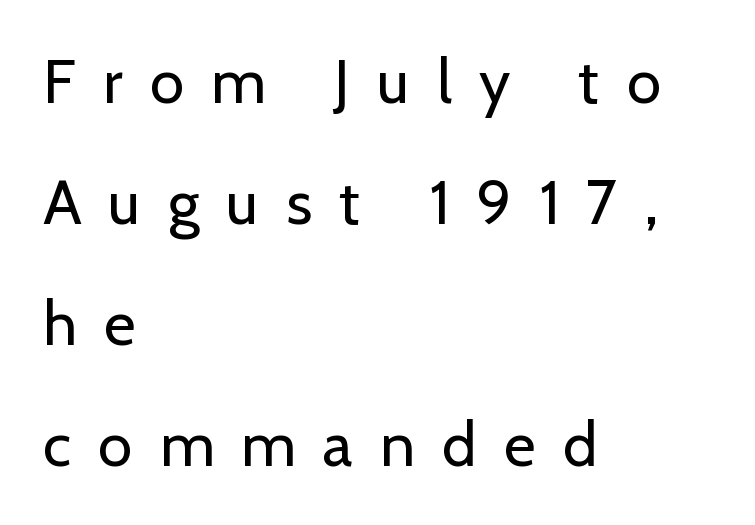
Q: Is the text bold? A: No.
Q: Is the text italic (slanted)? A: No, it is upright.
Q: Is the typeface a serif or a sans-serif typeface? A: Sans-serif.
Q: Is the text underlined? A: No.
Q: How is the paragraph aligned? A: Left-aligned.
Q: Is the spacing between letters normal or unusually wide? A: Unusually wide.
Q: Is the spacing between lines tight, normal or loose? A: Loose.
Q: Width (condensed, normal, or wide)? A: Normal.
Q: Stroke contrast? A: Low.
Q: x-height? A: Medium.
Q: Monospaced? A: No.
